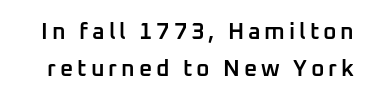
Characters remain perfectly vertical along every line. Rows of type keep a routine distance in the vertical direction. Each glyph is drawn with semibold strokes, heavier than normal yet not fully bold. Each row of text sits above clean, open space.
